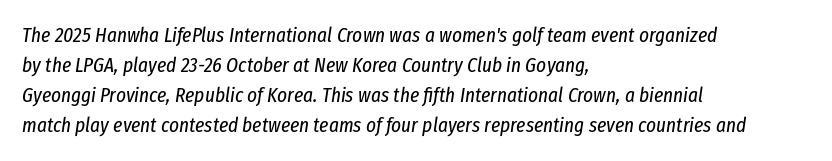
The image shows 21 px text type, italic (leaning right); set left-aligned, normal line spacing (1.43x), normal letter spacing, not underlined.
